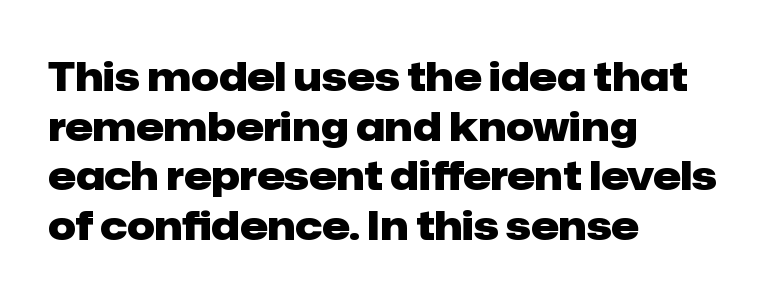
Type style note: lacks serifs. The block of text has a typical density, with ordinary space between rows. The compositor pushed each line to the left boundary. Ordinary non-slanted type is in use. Chunky letters — that's bold for sure. Note the varied advance widths — an 'i' is clearly narrower than an 'm'.
